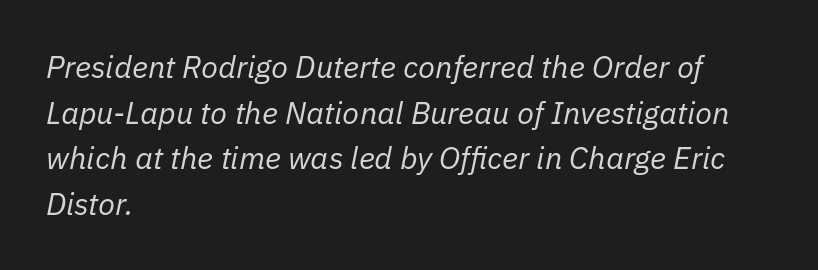
The image shows 31 px regular-weight type, italic (leaning right); set left-aligned, normal line spacing (1.47x), normal letter spacing, not underlined; low stroke contrast and a medium x-height.
